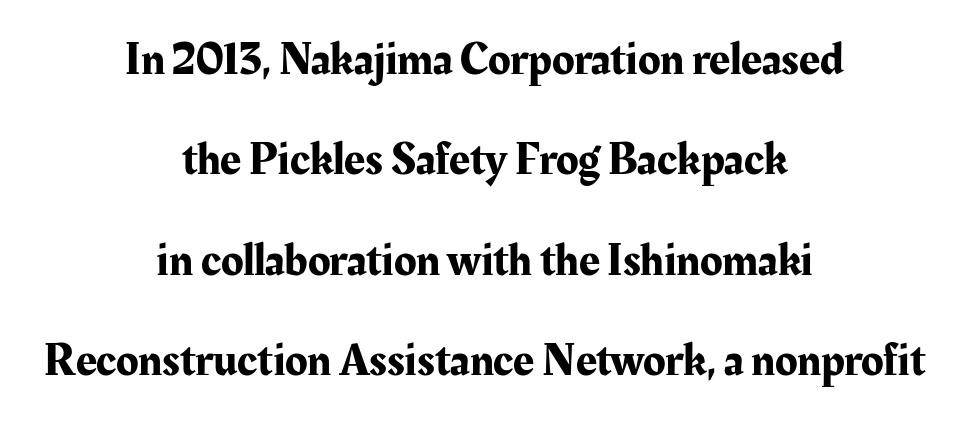
Q: Is the text italic (slanted)? A: No, it is upright.
Q: Is the typeface a serif or a sans-serif typeface? A: Serif.
Q: Is the text underlined? A: No.
Q: How is the paragraph aligned? A: Centered.
Q: Is the spacing between letters normal or unusually wide? A: Normal.
Q: Is the spacing between lines tight, normal or loose? A: Loose.
Q: Width (condensed, normal, or wide)? A: Normal.
Q: Stroke contrast? A: Medium.
Q: x-height? A: Medium.
Q: Monospaced? A: No.
